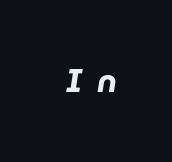
{"italic": "yes", "lean": "right", "slant_degrees": 9, "bold": "yes", "weight": "heavy", "width": "normal", "stroke_contrast": "low", "x_height": "medium", "monospaced": "no", "underline": "no", "letter_spacing": "wide", "letter_spacing_em": 0.46, "glyph_px": 32}
